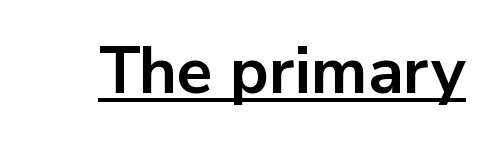
Classification — sans serif. Letter spacing: default. Every character sits straight up, as roman type does. The passage shown is typed in a proportional face where columns would drift. Does a line run under the words? Yes, clearly. Emphasis by weight is at full strength: bold.
